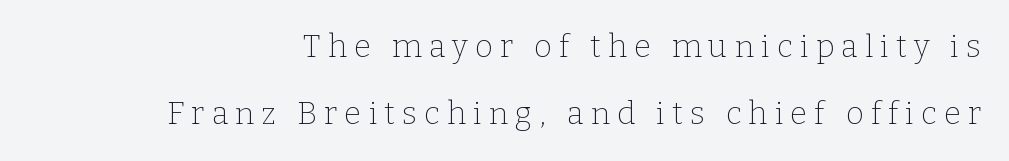
The image shows 31 px thin serif type, upright; set loose line spacing (2.15x), unusually wide letter spacing (+0.23 em), not underlined; low stroke contrast and a medium x-height.
